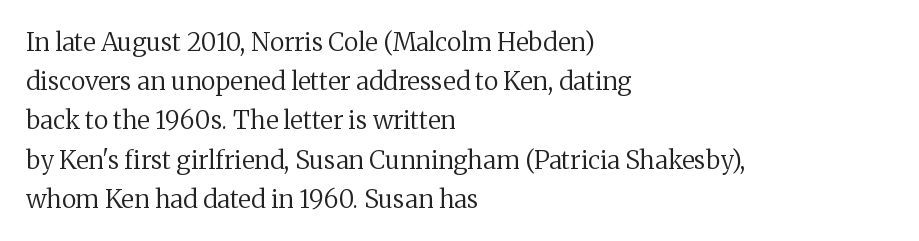
{"italic": "no", "bold": "no", "underline": "no", "align": "left", "line_spacing": "normal", "line_spacing_ratio": 1.57, "letter_spacing": "normal", "letter_spacing_em": 0.0, "glyph_px": 25}
